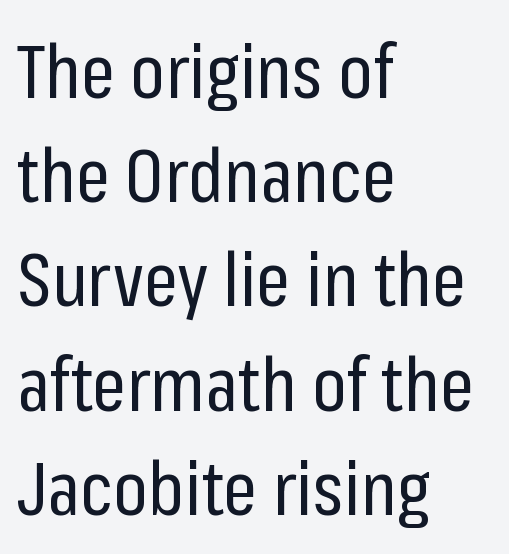
Q: Is the text bold? A: No.
Q: Is the text italic (slanted)? A: No, it is upright.
Q: Is the typeface a serif or a sans-serif typeface? A: Sans-serif.
Q: Is the text underlined? A: No.
Q: How is the paragraph aligned? A: Left-aligned.
Q: Is the spacing between letters normal or unusually wide? A: Normal.
Q: Is the spacing between lines tight, normal or loose? A: Normal.
Q: Width (condensed, normal, or wide)? A: Condensed.
Q: Stroke contrast? A: Low.
Q: x-height? A: Medium.
Q: Monospaced? A: No.
